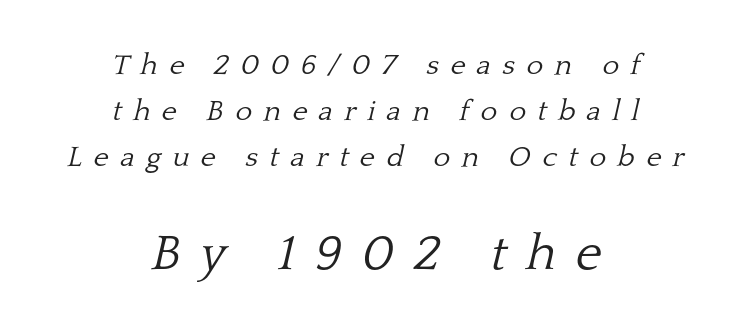
The image shows 50 px light serif type, italic (leaning right); set centered, normal line spacing (1.58x), unusually wide letter spacing (+0.39 em), not underlined; the second (bottom) block is 1.72x larger; low stroke contrast and a medium x-height.
